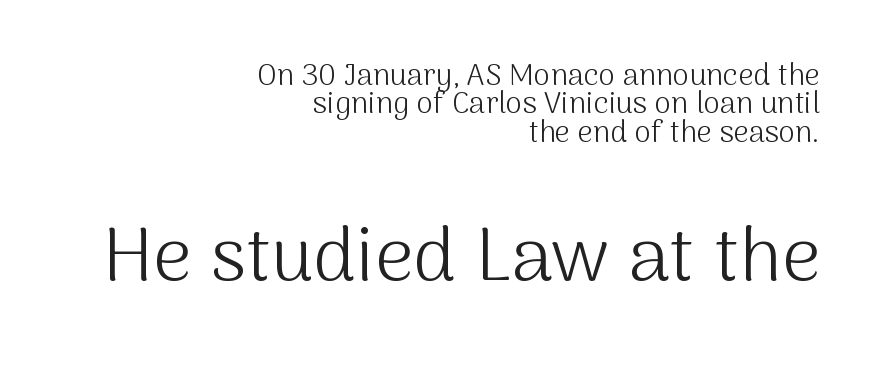
{"serif": "no", "italic": "no", "bold": "no", "weight": "light", "width": "normal", "stroke_contrast": "medium", "x_height": "medium", "monospaced": "no", "underline": "no", "align": "right", "line_spacing": "tight", "line_spacing_ratio": 0.95, "letter_spacing": "normal", "letter_spacing_em": 0.0, "larger_block": "second", "size_ratio": 2.53, "glyph_px": 76}
